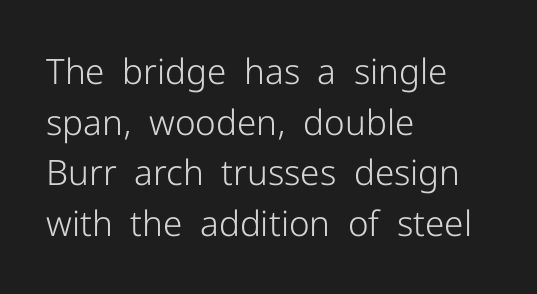
You can tell from the bare stems that sans-serif type was used. Think of a printed novel: that variable character pitch is what you see here. Typeset ragged right — the left edge is the straight one. Tracking here is standard; glyphs follow each other at the usual distance. Rule under the text: the space is simply empty. Is the type heavy? It reads as light-to-regular instead.
